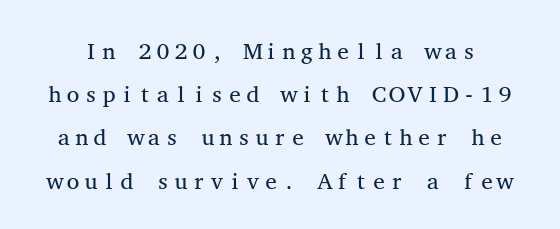
Q: Is the text bold? A: No.
Q: Is the text italic (slanted)? A: No, it is upright.
Q: Is the text underlined? A: No.
Q: Is the spacing between letters normal or unusually wide? A: Normal.
